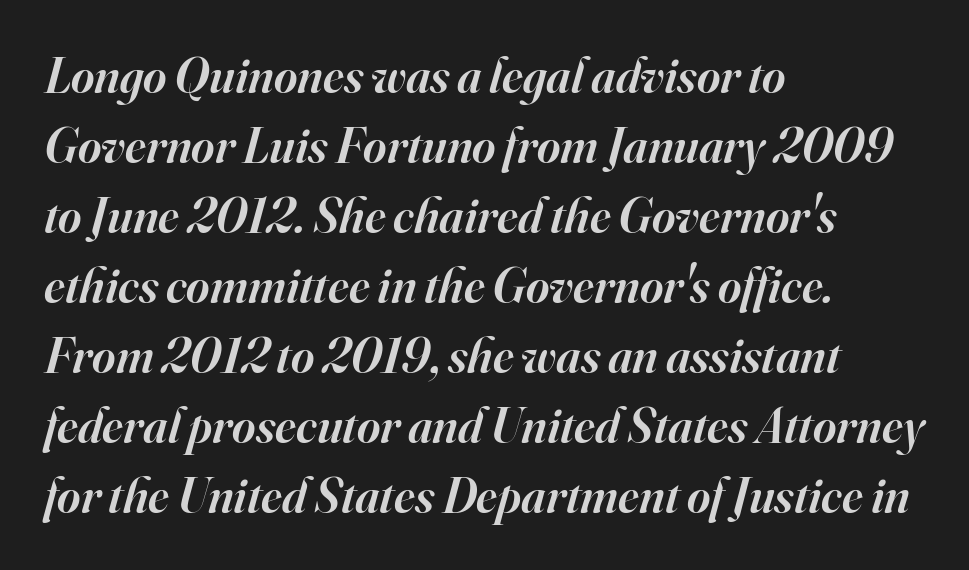
The image shows 50 px semibold serif type, italic (leaning right); set left-aligned, normal line spacing (1.4x), normal letter spacing, not underlined; high stroke contrast and a small x-height.
